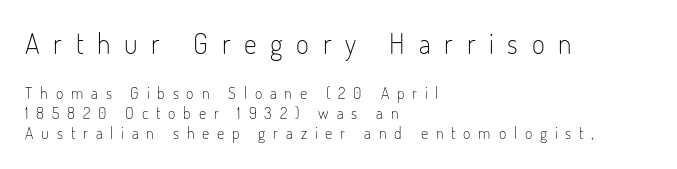
The image shows 28 px light, condensed sans-serif type, upright; set left-aligned, normal line spacing (1.25x), unusually wide letter spacing (+0.49 em), not underlined; the first (top) block is 1.75x larger; low stroke contrast and a small x-height.
